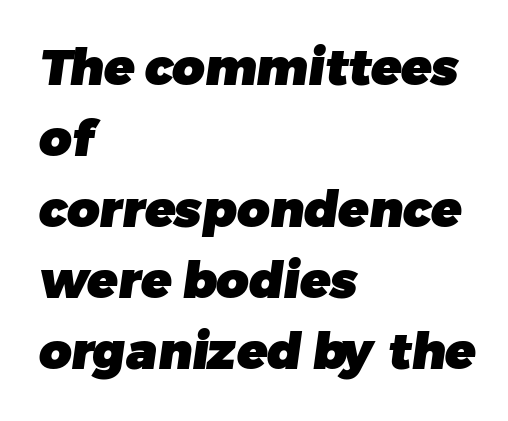
Q: Is the text bold? A: Yes.
Q: Is the typeface a serif or a sans-serif typeface? A: Sans-serif.
Q: Is the text underlined? A: No.
Q: How is the paragraph aligned? A: Left-aligned.
Q: Is the spacing between letters normal or unusually wide? A: Normal.
Q: Is the spacing between lines tight, normal or loose? A: Normal.
Q: Width (condensed, normal, or wide)? A: Normal.
Q: Stroke contrast? A: Low.
Q: x-height? A: Medium.
Q: Monospaced? A: No.
